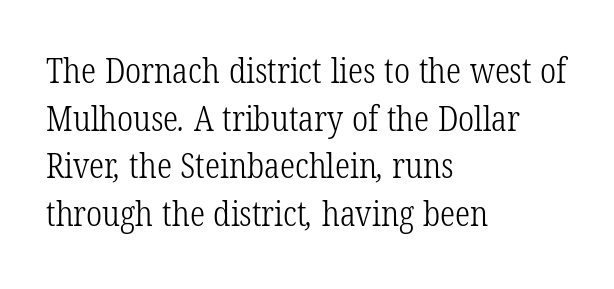
{"serif": "yes", "bold": "no", "weight": "light", "width": "condensed", "stroke_contrast": "low", "x_height": "medium", "monospaced": "no", "underline": "no", "align": "left", "line_spacing": "normal", "line_spacing_ratio": 1.4, "letter_spacing": "normal", "letter_spacing_em": 0.0, "glyph_px": 34}
